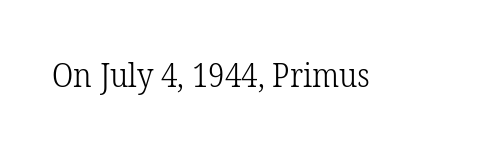
Glance below the letters and you will spot only blank space. Short note: letters normally spaced. The typeface has the unassuming heft of standard copy or less. Serif or sans? Serif — the stroke terminals have little feet.
